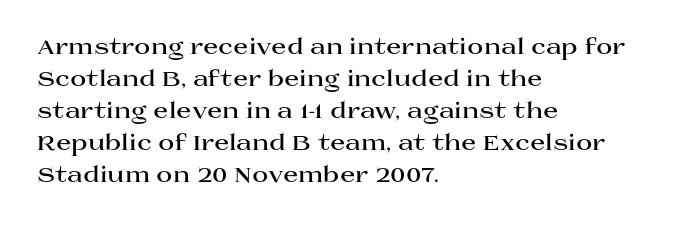
Students, observe: this is what conventionally led text looks like. Ascenders rise straight up at ninety degrees. Pretty heavy lettering here — definitely bold. The words here are not underlined.
